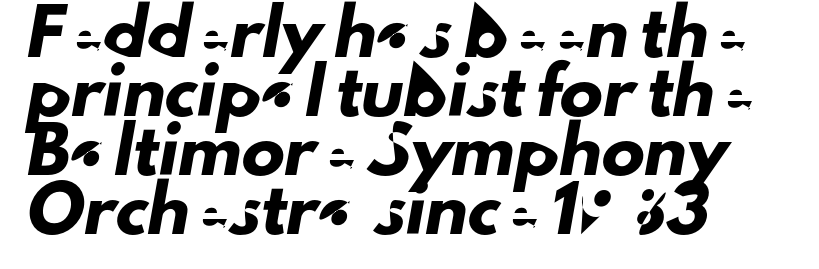
The letterforms sit shoulder to shoulder at normal distance. Layout note: lines flush left. Nope, no serifs anywhere on these letters. Notice how descenders clear the ascenders below comfortably — that's standard leading. Note the varied advance widths — an 'i' is clearly narrower than an 'm'. This rendering features lettering with no underline.
